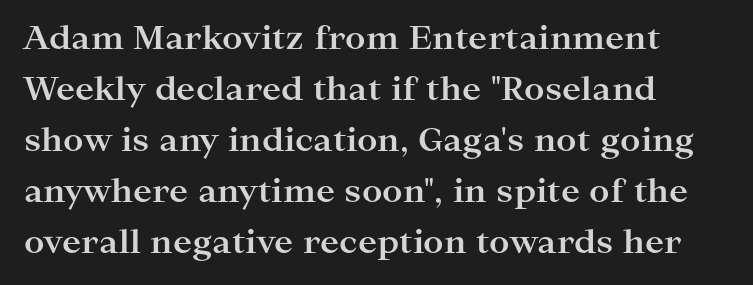
{"serif": "yes", "italic": "no", "bold": "yes", "weight": "bold", "width": "wide", "stroke_contrast": "high", "x_height": "medium", "monospaced": "no", "underline": "no", "align": "left", "line_spacing": "normal", "line_spacing_ratio": 1.59, "letter_spacing": "normal", "letter_spacing_em": 0.0, "glyph_px": 32}
